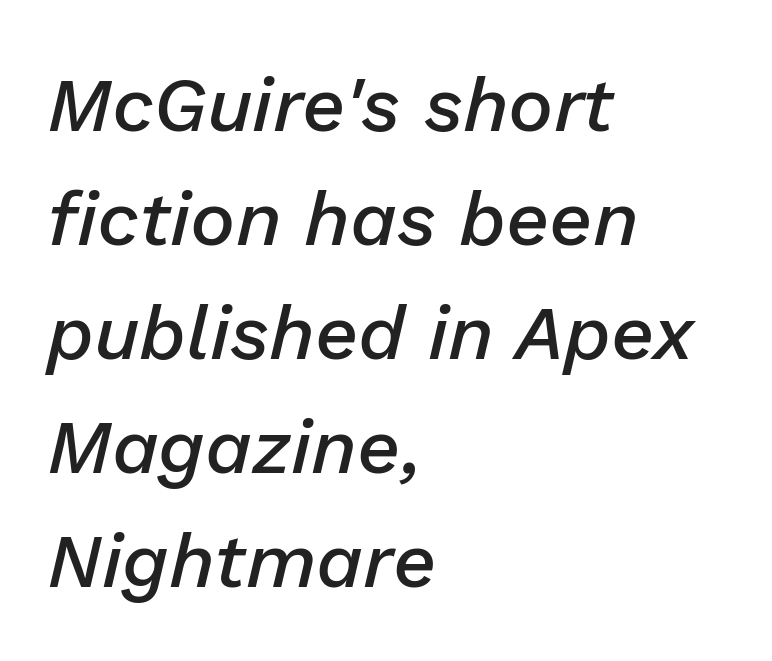
Proportional: the letters do not fall into vertical columns. The rendering uses a semibold face; strokes are thickened but not to full bold. Just letters on the line, the space beneath them empty. Style check: oblique. A normal amount of white space separates one row of letters from the next.
